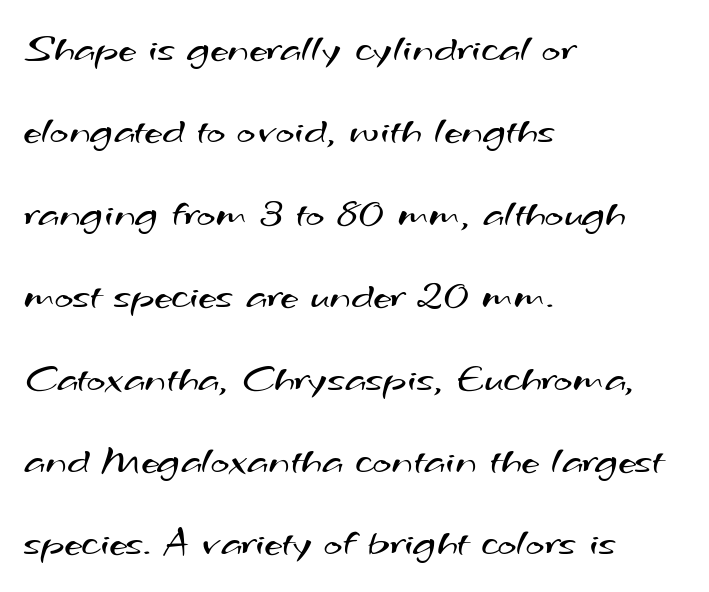
The image shows 40 px regular-weight, wide sans-serif type; set left-aligned, loose line spacing (2.06x), normal letter spacing, not underlined; medium stroke contrast and a small x-height.
